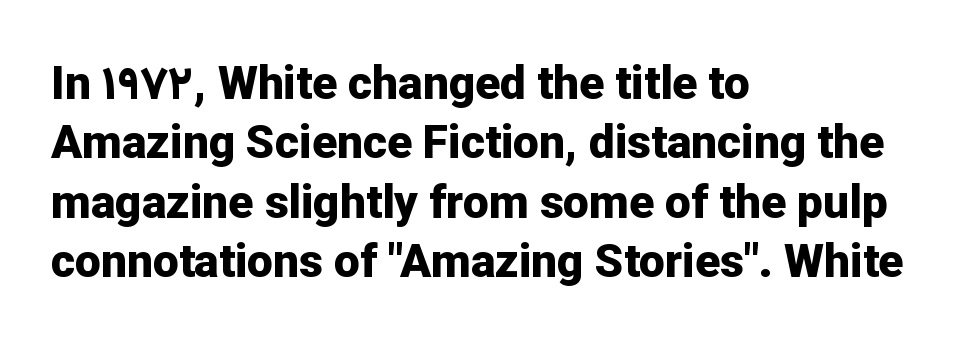
Plenty of ink on the page — the face is bold. Is there much room between lines? A standard amount, neither cramped nor airy. Horizontally, the lines are justified to the leading edge only. Ordinary non-slanted type is in use. The glyphs are unaccompanied by any horizontal stroke below them.
